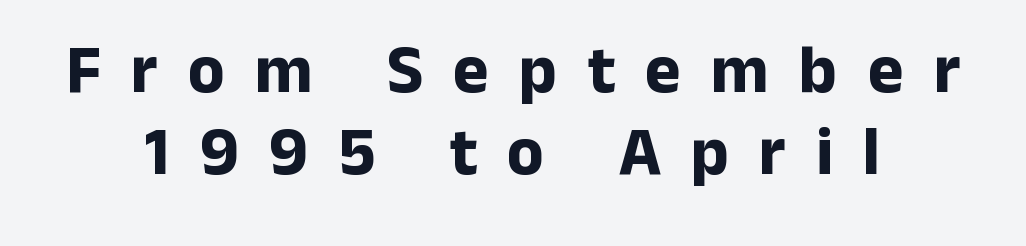
The image shows 68 px bold sans-serif type, upright; set centered, line spacing 1.21x, unusually wide letter spacing (+0.44 em), not underlined; low stroke contrast and a medium x-height.
